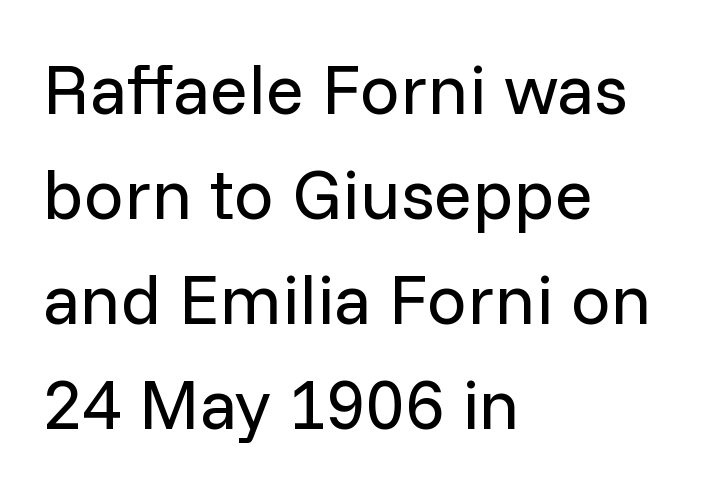
{"serif": "no", "italic": "no", "bold": "no", "weight": "regular", "width": "normal", "stroke_contrast": "low", "x_height": "medium", "monospaced": "no", "underline": "no", "align": "left", "line_spacing": "normal", "line_spacing_ratio": 1.48, "letter_spacing": "normal", "letter_spacing_em": 0.0, "glyph_px": 71}
